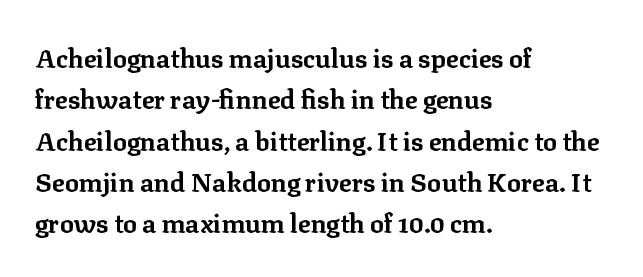
Q: Is the text bold? A: Yes.
Q: Is the text italic (slanted)? A: No, it is upright.
Q: Is the text underlined? A: No.
Q: How is the paragraph aligned? A: Left-aligned.
Q: Is the spacing between letters normal or unusually wide? A: Normal.
Q: Is the spacing between lines tight, normal or loose? A: Normal.
